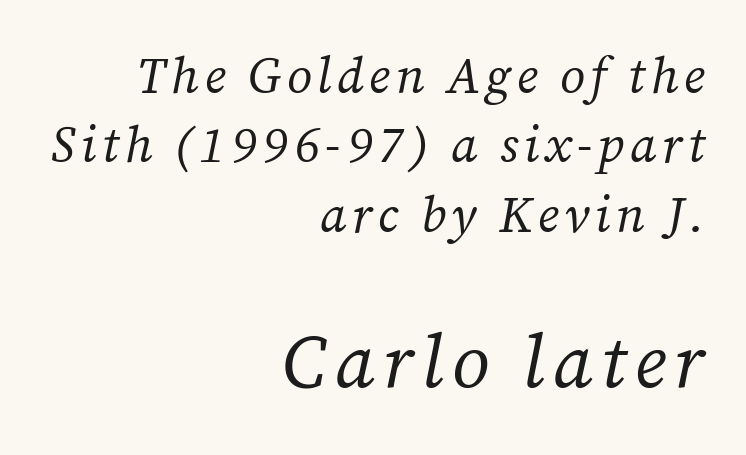
The image shows 75 px regular-weight serif type, italic (leaning right); set right-aligned, normal line spacing (1.39x), not underlined; the second (bottom) block is 1.5x larger; medium stroke contrast and a medium x-height.
